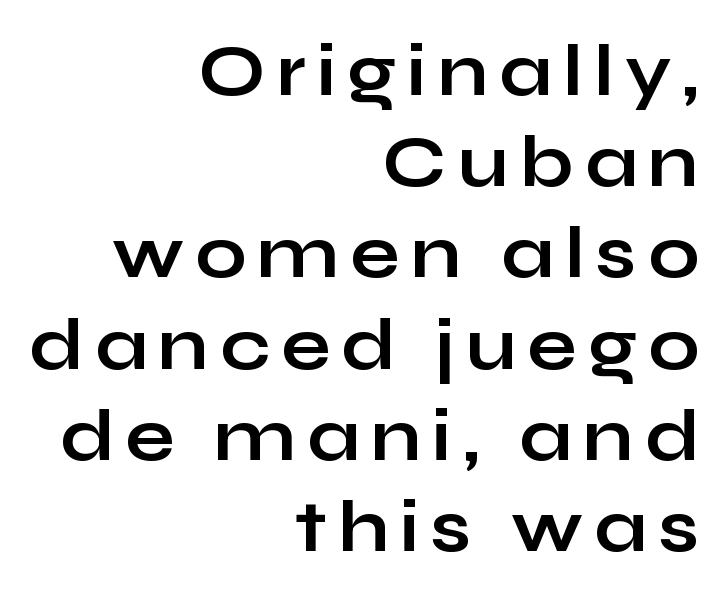
The glyphs in this specimen are sans serif. The specimen reads as upright at a glance. The block of text has a typical density, with ordinary space between rows. This is heavy type, rendered in bold. Spacing verdict: proportional, widths tailored to each character.
